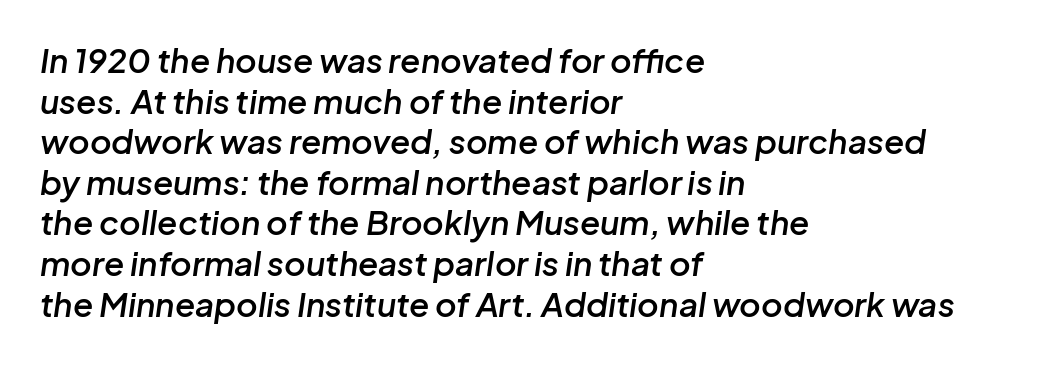
Q: Is the text bold? A: Semi-bold.
Q: Is the text italic (slanted)? A: Yes, it leans right by about 8 degrees.
Q: Is the text underlined? A: No.
Q: How is the paragraph aligned? A: Left-aligned.
Q: Is the spacing between letters normal or unusually wide? A: Normal.
Q: Width (condensed, normal, or wide)? A: Normal.
Q: Stroke contrast? A: Low.
Q: x-height? A: Medium.
Q: Monospaced? A: No.
